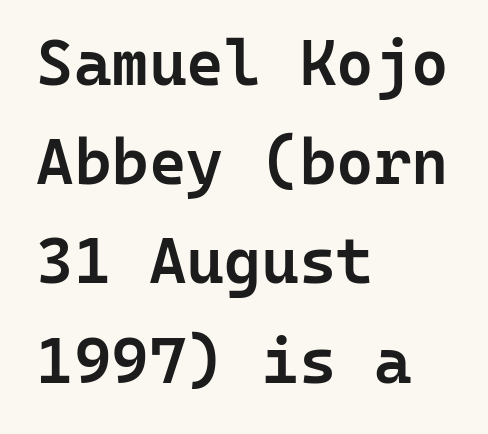
The rows are spaced the way most documents space them. Its strokes are somewhat broadened, the hallmark of semibold type. Upright lettering throughout. The face used here is monospaced, like something from a code editor. One-word summary of the alignment: left.
